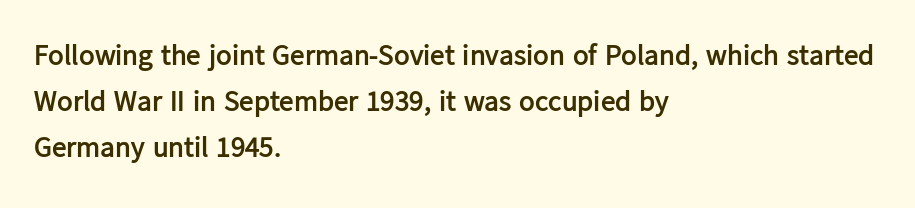
{"serif": "no", "italic": "no", "bold": "yes", "weight": "semibold", "width": "normal", "stroke_contrast": "low", "x_height": "medium", "monospaced": "no", "underline": "no", "align": "left", "line_spacing": "normal", "line_spacing_ratio": 1.59, "letter_spacing": "normal", "letter_spacing_em": 0.0, "glyph_px": 29}
